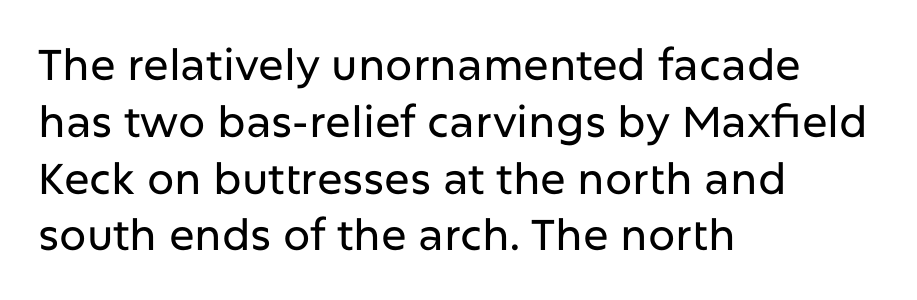
{"serif": "no", "italic": "no", "width": "normal", "stroke_contrast": "low", "x_height": "medium", "monospaced": "no", "underline": "no", "align": "left", "line_spacing": "normal", "line_spacing_ratio": 1.32, "letter_spacing": "normal", "letter_spacing_em": 0.0, "glyph_px": 43}
